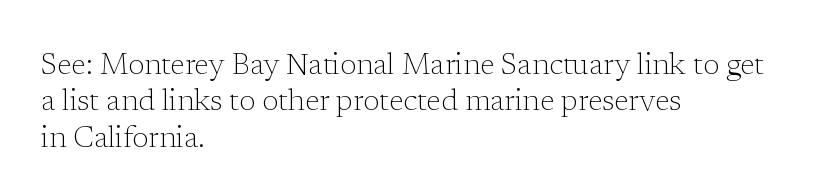
Q: Is the text bold? A: No.
Q: Is the text italic (slanted)? A: No, it is upright.
Q: Is the typeface a serif or a sans-serif typeface? A: Serif.
Q: Is the text underlined? A: No.
Q: How is the paragraph aligned? A: Left-aligned.
Q: Is the spacing between letters normal or unusually wide? A: Normal.
Q: Width (condensed, normal, or wide)? A: Normal.
Q: Stroke contrast? A: Low.
Q: x-height? A: Medium.
Q: Monospaced? A: No.
